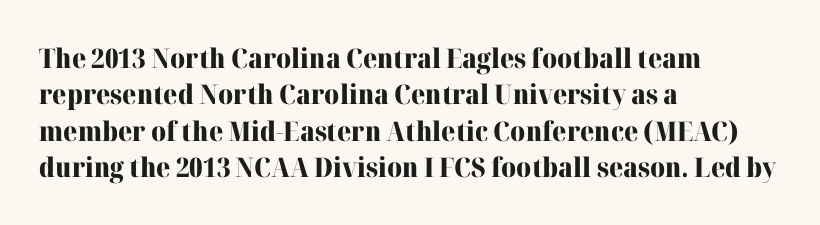
The image shows 27 px bold type, upright; set left-aligned, normal line spacing (1.35x), normal letter spacing, not underlined.
